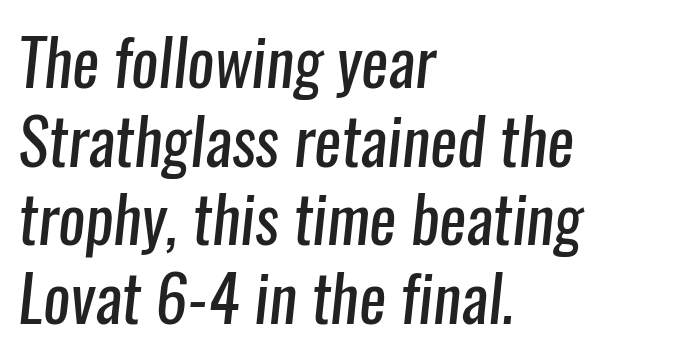
Q: Is the text bold? A: No.
Q: Is the typeface a serif or a sans-serif typeface? A: Sans-serif.
Q: Is the text underlined? A: No.
Q: How is the paragraph aligned? A: Left-aligned.
Q: Is the spacing between letters normal or unusually wide? A: Normal.
Q: Width (condensed, normal, or wide)? A: Condensed.
Q: Stroke contrast? A: Low.
Q: x-height? A: Medium.
Q: Monospaced? A: No.
